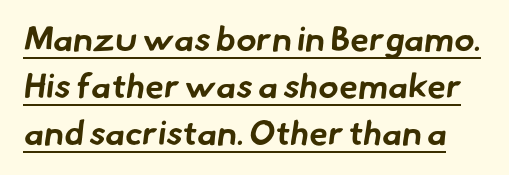
{"serif": "no", "bold": "yes", "weight": "bold", "width": "normal", "stroke_contrast": "low", "x_height": "small", "monospaced": "no", "underline": "yes", "line_spacing": "normal", "line_spacing_ratio": 1.38, "letter_spacing": "normal", "letter_spacing_em": 0.0, "glyph_px": 34}
